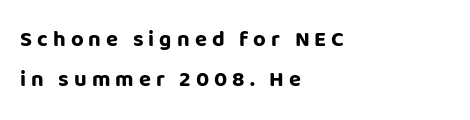
{"italic": "no", "bold": "yes", "underline": "no", "align": "left", "line_spacing_ratio": 1.8, "letter_spacing": "wide", "letter_spacing_em": 0.23, "glyph_px": 22}
